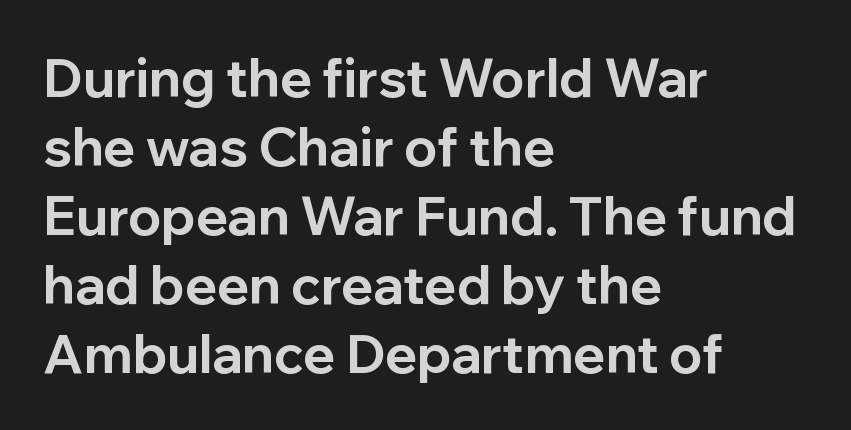
{"serif": "no", "italic": "no", "bold": "yes", "weight": "bold", "width": "normal", "stroke_contrast": "low", "x_height": "medium", "monospaced": "no", "underline": "no", "align": "left", "line_spacing": "normal", "line_spacing_ratio": 1.3, "letter_spacing": "normal", "letter_spacing_em": 0.0, "glyph_px": 53}
